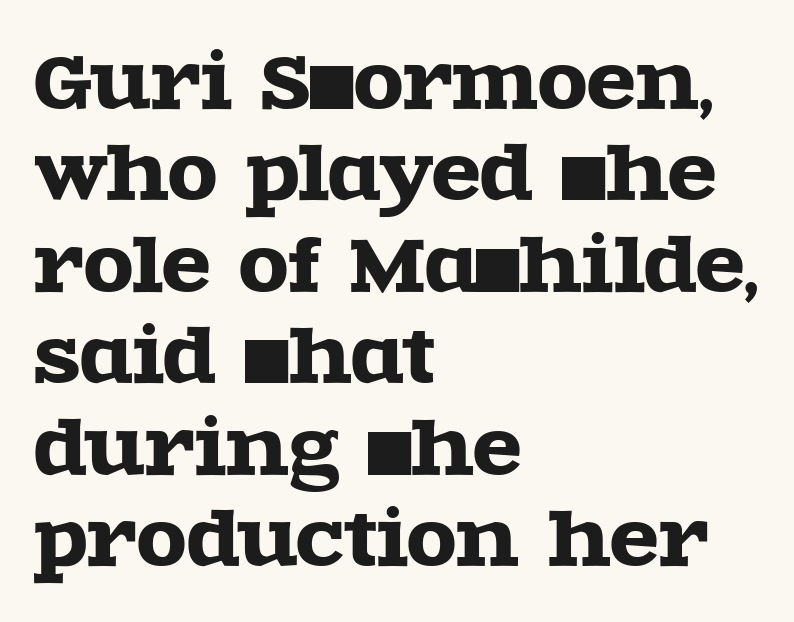
Check the space under the baseline: it is left empty. The rows are spaced the way most documents space them. Compared with a centered layout, this one pins lines to the left instead. Observe the serifs anchoring each vertical stroke in this sample.
